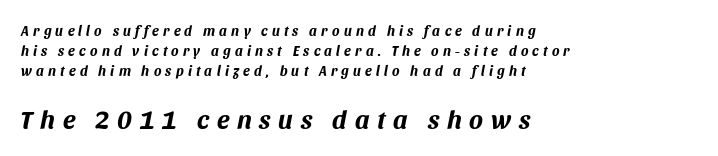
{"italic": "yes", "lean": "right", "slant_degrees": 11, "bold": "yes", "underline": "no", "align": "left", "line_spacing": "normal", "line_spacing_ratio": 1.44, "letter_spacing": "wide", "letter_spacing_em": 0.3, "larger_block": "second", "size_ratio": 1.86, "glyph_px": 26}
